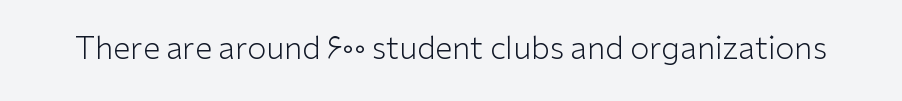
The image shows 31 px light sans-serif type, upright; set normal letter spacing, not underlined; low stroke contrast and a medium x-height.
